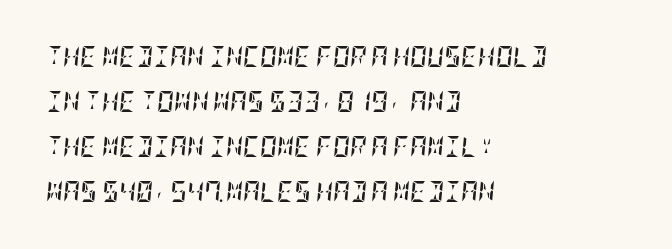
The passage is arranged the way most books set body copy — flush left. Students, this is bold: see how much ink each stroke carries. Posture: slanted. Lines of text with bare space underneath. Words appear dense and cohesive because spacing is normal.
